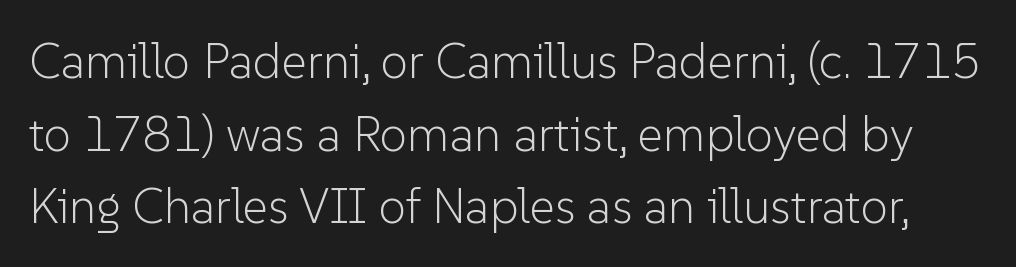
{"serif": "no", "italic": "no", "bold": "no", "weight": "light", "width": "normal", "stroke_contrast": "low", "x_height": "medium", "monospaced": "no", "underline": "no", "line_spacing": "normal", "line_spacing_ratio": 1.48, "letter_spacing": "normal", "letter_spacing_em": 0.0, "glyph_px": 49}
